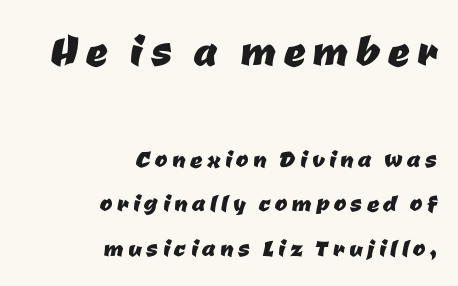
{"serif": "no", "width": "normal", "stroke_contrast": "low", "x_height": "medium", "monospaced": "no", "underline": "no", "align": "right", "line_spacing": "normal", "line_spacing_ratio": 1.47, "larger_block": "first", "size_ratio": 1.77, "glyph_px": 53}
